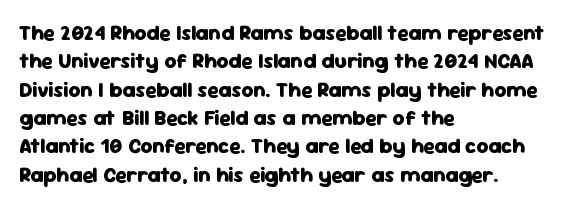
The image shows 21 px bold type, upright; set left-aligned, normal line spacing (1.35x), normal letter spacing, not underlined.
